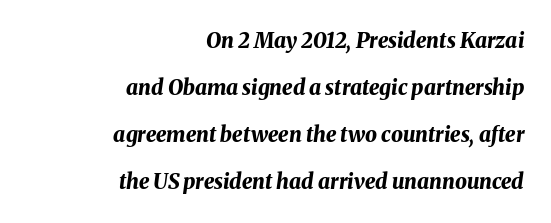
The rendering anchors every line to the right-hand side. The zone under the glyphs is completely vacant. Every letter is thick-stroked: bold, no question. Line spacing here is loose.
